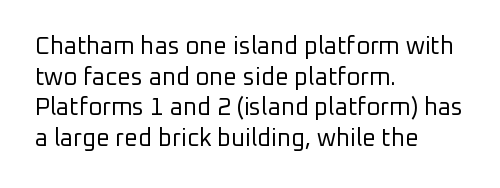
{"italic": "no", "bold": "no", "underline": "no", "align": "left", "line_spacing": "normal", "line_spacing_ratio": 1.28, "letter_spacing": "normal", "letter_spacing_em": 0.0, "glyph_px": 24}
